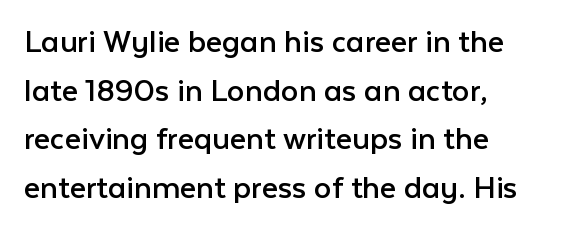
Does the lettering tilt? It doesn't — this is upright. The strokes are not fattened; the text isn't bold. Caption: multi-line text, flush left, ragged right. The rendering uses natural spacing where letterforms have individual widths.
